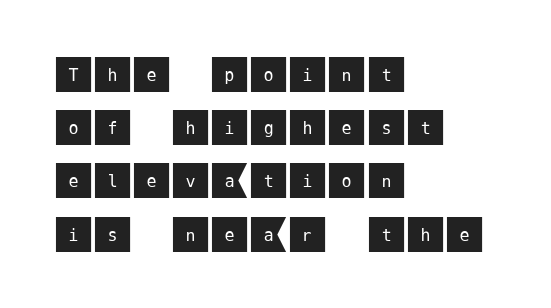
The image shows 40 px sans-serif type, upright; set left-aligned, normal line spacing (1.33x), normal letter spacing, not underlined; medium stroke contrast and a large x-height.
